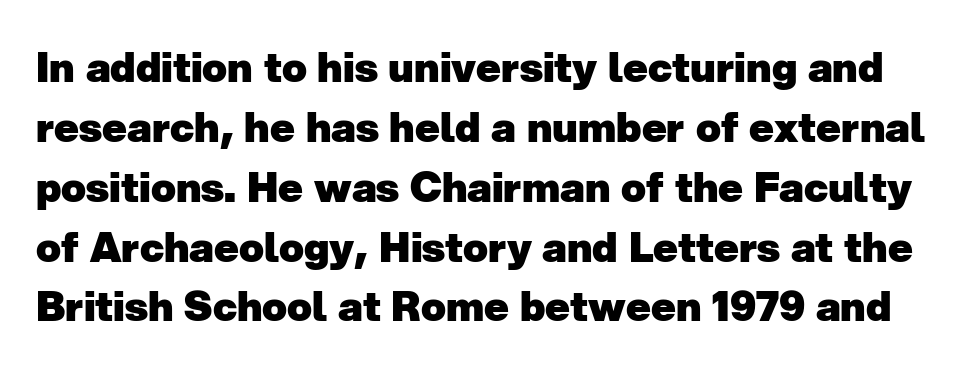
Check under the words: just untouched page. This rendering leaves character spacing at its baseline value. The type family on display is of the sans-serif kind. The letters advance in unequal steps, a hallmark of proportional type.
